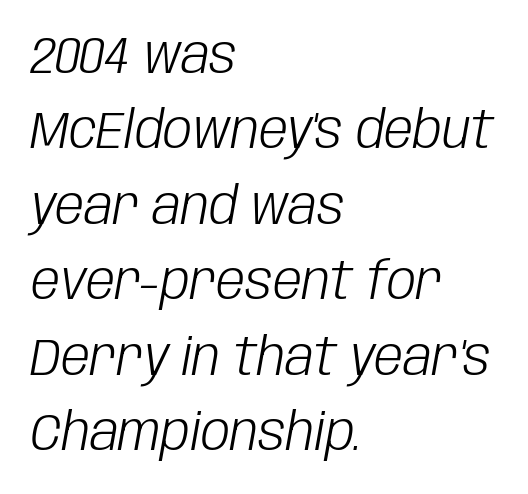
The image shows 52 px light, condensed type, italic (leaning right); set left-aligned, normal line spacing (1.45x), normal letter spacing, not underlined; low stroke contrast and a large x-height.
